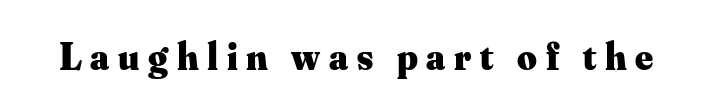
The image shows 38 px heavy serif type, upright; set unusually wide letter spacing (+0.23 em), not underlined; medium stroke contrast and a small x-height.
